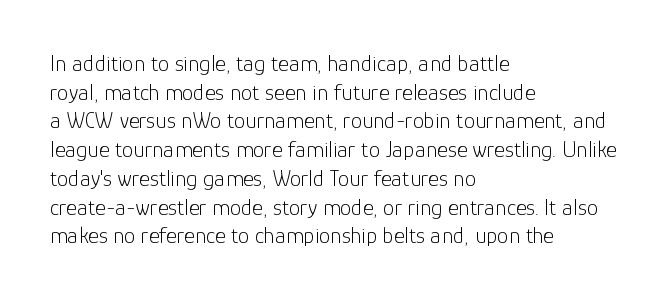
The image shows 23 px text type, upright; set left-aligned, normal line spacing (1.25x), normal letter spacing, not underlined.
